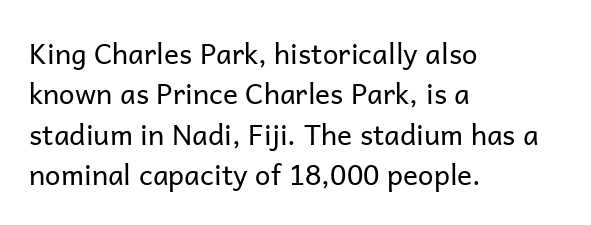
This sample is left-justified, so line endings fall wherever the words run out. Tracking value appears to be zero — textbook default spacing. Serifs: no, the terminals of the letterforms are clean. A light-to-regular cut is what we see here. The letters advance in unequal steps, a hallmark of proportional type.
